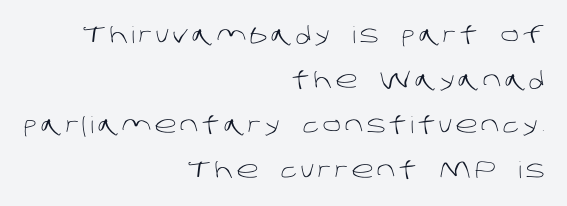
Q: Is the text bold? A: No.
Q: Is the text underlined? A: No.
Q: How is the paragraph aligned? A: Right-aligned.
Q: Is the spacing between lines tight, normal or loose? A: Loose.
